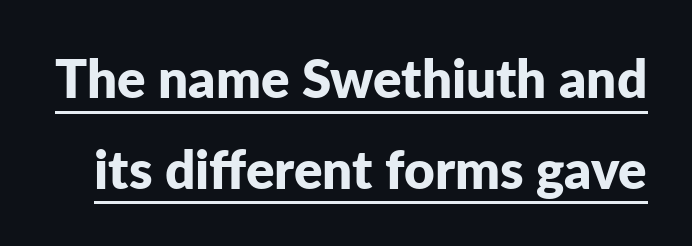
The tracking reads as untouched default to a designer's eye. These characters rest on top of a visible drawn line. The passage shown is emphatically bold. The glyphs in this specimen are sans serif. Posture: upright roman. This sample has the flowing, uneven cadence of proportional lettering.
